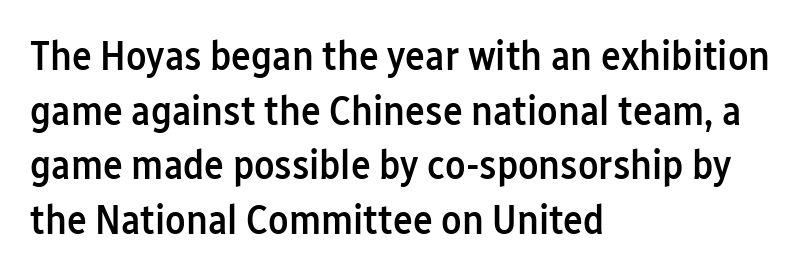
{"serif": "no", "italic": "no", "bold": "semi", "weight": "semibold", "width": "condensed", "stroke_contrast": "low", "x_height": "medium", "monospaced": "no", "underline": "no", "align": "left", "line_spacing": "normal", "line_spacing_ratio": 1.3, "letter_spacing": "normal", "letter_spacing_em": 0.0, "glyph_px": 42}
